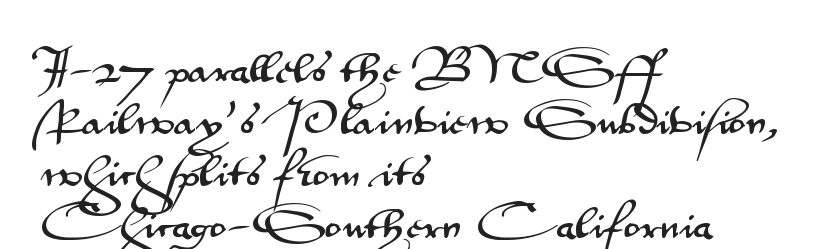
The image shows 35 px wide sans-serif type; set left-aligned, normal line spacing (1.49x), normal letter spacing, not underlined; medium stroke contrast and a small x-height.
